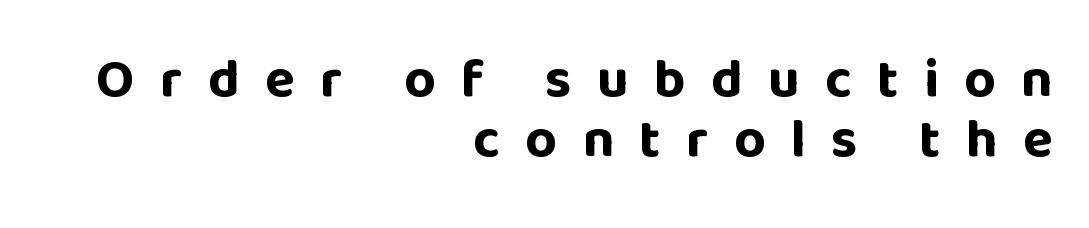
Spacing verdict: proportional, widths tailored to each character. Horizontal alignment here is rightward, an uncommon choice for prose. The specimen reads as upright at a glance. The font is running at its bold setting.
